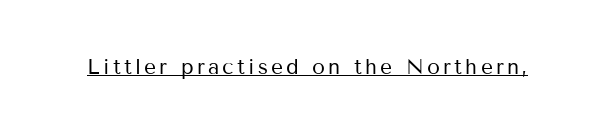
No extra ink here — the face is not bold. The rendered words wear a rule along their underside. Quick note: not italic, upright.
